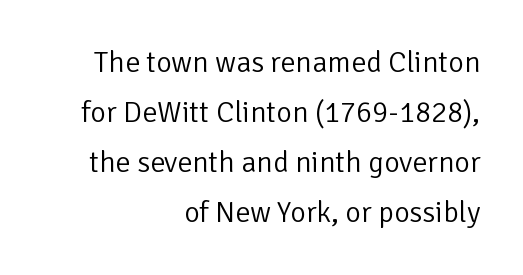
{"serif": "no", "italic": "no", "bold": "no", "weight": "light", "width": "normal", "stroke_contrast": "low", "x_height": "medium", "monospaced": "no", "underline": "no", "align": "right", "line_spacing": "normal", "line_spacing_ratio": 1.67, "letter_spacing": "normal", "letter_spacing_em": 0.0, "glyph_px": 30}
